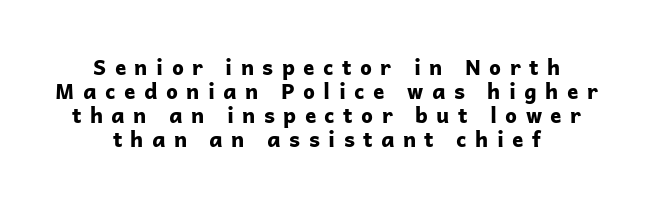
Q: Is the text bold? A: Yes.
Q: Is the text italic (slanted)? A: No, it is upright.
Q: Is the text underlined? A: No.
Q: Is the spacing between letters normal or unusually wide? A: Unusually wide.
Q: Is the spacing between lines tight, normal or loose? A: Tight.
